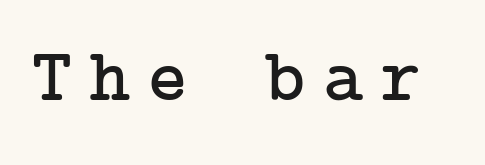
{"serif": "yes", "italic": "no", "width": "normal", "stroke_contrast": "low", "x_height": "medium", "underline": "no", "letter_spacing": "wide", "letter_spacing_em": 0.24, "glyph_px": 76}
